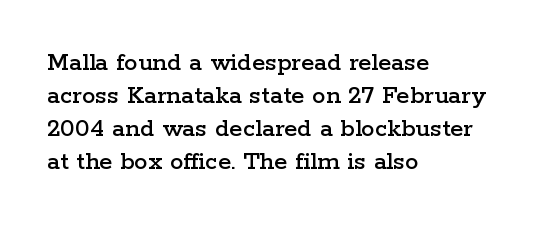
Q: Is the text italic (slanted)? A: No, it is upright.
Q: Is the text underlined? A: No.
Q: How is the paragraph aligned? A: Left-aligned.
Q: Is the spacing between letters normal or unusually wide? A: Normal.
